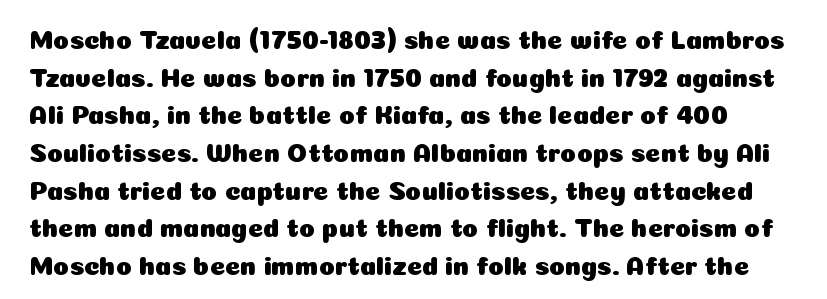
Q: Is the text italic (slanted)? A: No, it is upright.
Q: Is the text underlined? A: No.
Q: Is the spacing between letters normal or unusually wide? A: Normal.
Q: Is the spacing between lines tight, normal or loose? A: Normal.
